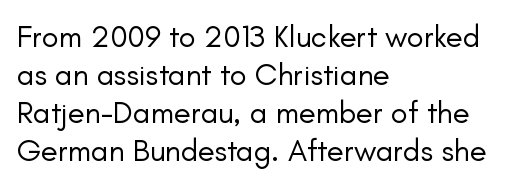
The image shows 31 px regular-weight sans-serif type, upright; set left-aligned, line spacing 1.23x, normal letter spacing, not underlined; low stroke contrast and a small x-height.
